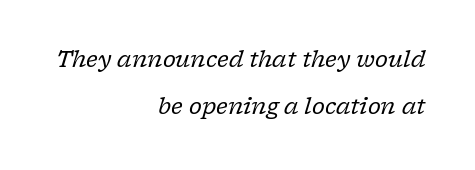
Is the letter spacing exaggerated? No — it looks like the ordinary default. No heavy texture on the line: the type isn't bold. Bare-footed words on every line. The letters are slanted; this is an italic face. Students, observe: this is what heavily led, spacious text looks like.
